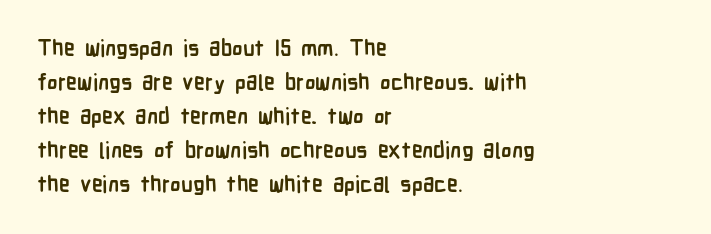
Q: Is the text bold? A: Yes.
Q: Is the text italic (slanted)? A: No, it is upright.
Q: Is the text underlined? A: No.
Q: How is the paragraph aligned? A: Left-aligned.
Q: Is the spacing between letters normal or unusually wide? A: Normal.
Q: Is the spacing between lines tight, normal or loose? A: Normal.
